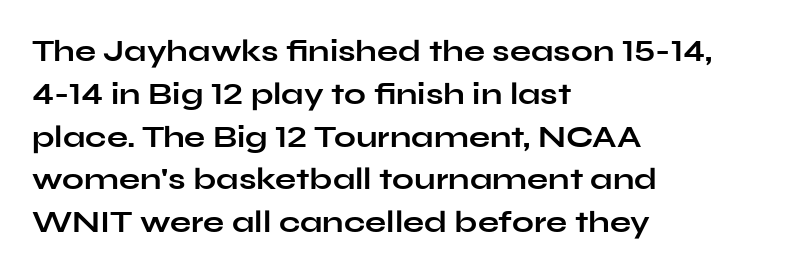
Q: Is the text bold? A: Yes.
Q: Is the text italic (slanted)? A: No, it is upright.
Q: Is the typeface a serif or a sans-serif typeface? A: Sans-serif.
Q: Is the text underlined? A: No.
Q: How is the paragraph aligned? A: Left-aligned.
Q: Is the spacing between letters normal or unusually wide? A: Normal.
Q: Is the spacing between lines tight, normal or loose? A: Normal.
Q: Width (condensed, normal, or wide)? A: Wide.
Q: Stroke contrast? A: Low.
Q: x-height? A: Medium.
Q: Monospaced? A: No.
